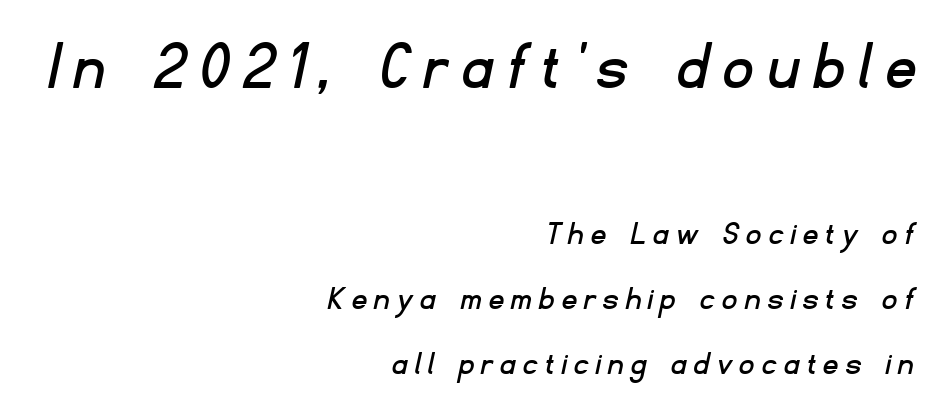
{"serif": "no", "width": "normal", "stroke_contrast": "low", "x_height": "small", "monospaced": "no", "underline": "no", "align": "right", "line_spacing_ratio": 1.85, "letter_spacing": "wide", "letter_spacing_em": 0.24, "larger_block": "first", "size_ratio": 2.0, "glyph_px": 70}
